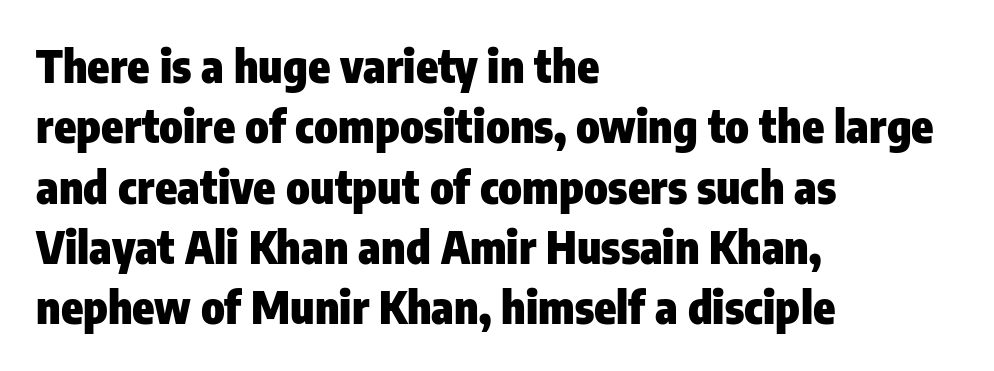
The image shows 45 px heavy, condensed sans-serif type, upright; set left-aligned, normal line spacing (1.34x), normal letter spacing, not underlined; low stroke contrast and a medium x-height.
